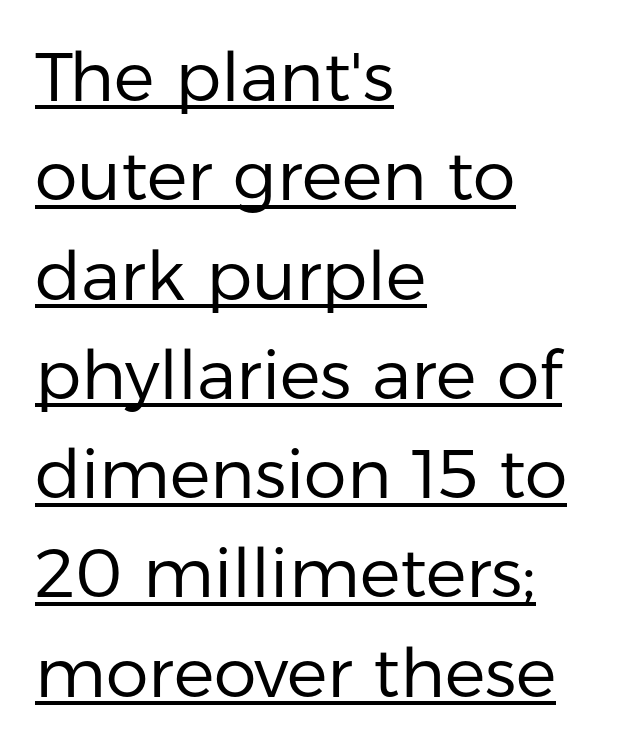
Has an underline been added? It has. Stems here are at most as thick as an everyday book face. This sample uses a sans-serif face. Notice how the passage keeps a crisp vertical edge on the left only. Italic: no, the glyphs are upright roman. Is this a fixed-width face? No — the glyphs have proportional, varying widths.
